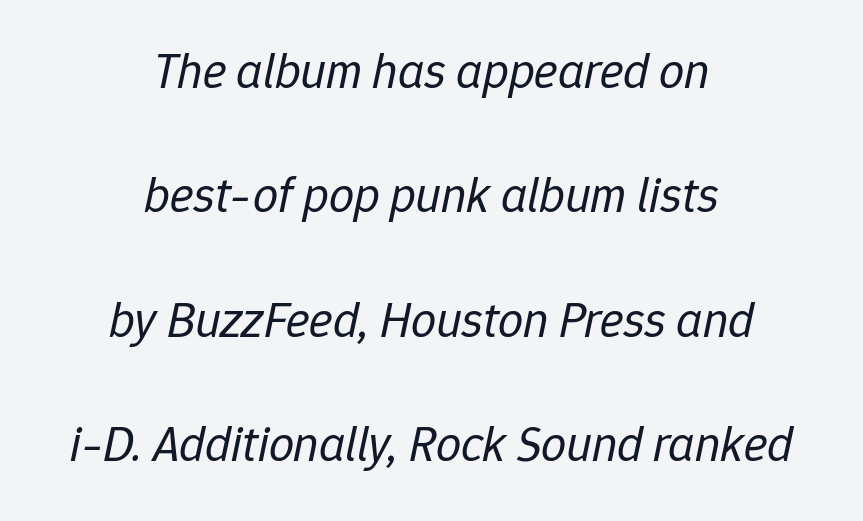
Letters rest on an invisible, unmarked baseline. Think of a printed novel: that variable character pitch is what you see here. The paragraph has two soft edges and a firm central axis. Quick note: interline space is abundant. The typeface has the unassuming heft of standard copy or less. Nothing unusual about the tracking: characters are spaced as the font intends.
